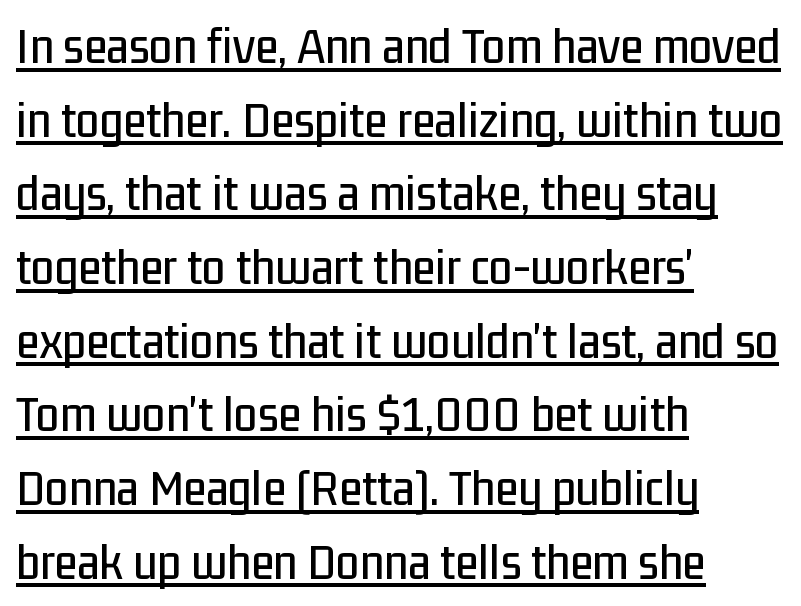
Q: Is the text italic (slanted)? A: No, it is upright.
Q: Is the typeface a serif or a sans-serif typeface? A: Sans-serif.
Q: Is the text underlined? A: Yes.
Q: How is the paragraph aligned? A: Left-aligned.
Q: Is the spacing between letters normal or unusually wide? A: Normal.
Q: Is the spacing between lines tight, normal or loose? A: Normal.
Q: Width (condensed, normal, or wide)? A: Condensed.
Q: Stroke contrast? A: Low.
Q: x-height? A: Medium.
Q: Monospaced? A: No.
